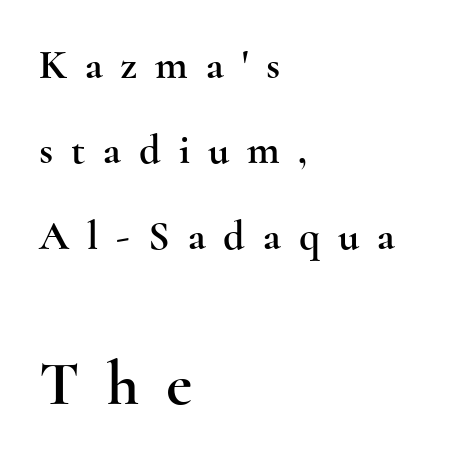
Posture: straight, roman, zero tilt. Varying glyph widths throughout — classic text-font behaviour. The face used here is seriffed, in the tradition of book romans. Reading top to bottom, the characters get bigger at the block break. The typesetter chose a ragged-right arrangement here. What's the leading like? Stretched, with rows far apart.
